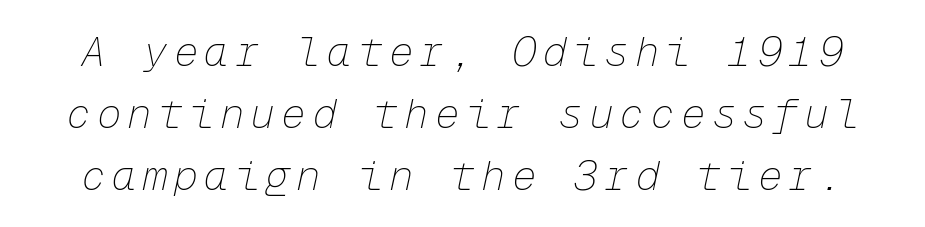
Q: Is the text bold? A: No.
Q: Is the text italic (slanted)? A: Yes, it leans right by about 12 degrees.
Q: Is the text underlined? A: No.
Q: Is the spacing between lines tight, normal or loose? A: Normal.
Q: Width (condensed, normal, or wide)? A: Normal.
Q: Stroke contrast? A: Low.
Q: x-height? A: Medium.
Q: Monospaced? A: Yes.
